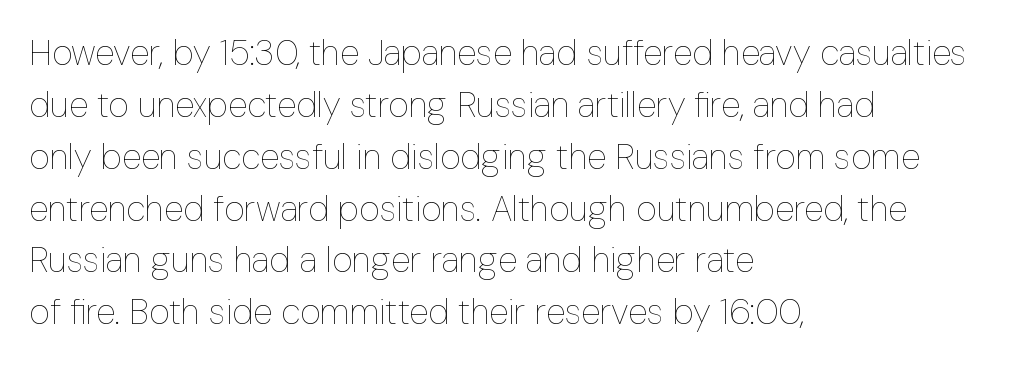
The image shows 36 px thin, condensed type, upright; set left-aligned, normal line spacing (1.44x), normal letter spacing, not underlined; low stroke contrast and a medium x-height.
